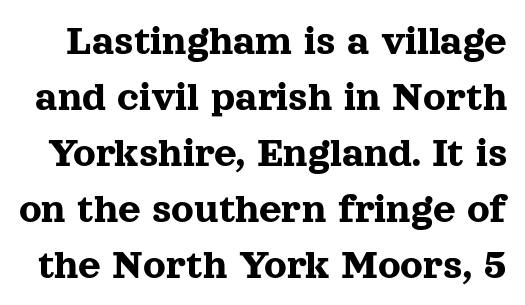
{"serif": "yes", "italic": "no", "width": "normal", "x_height": "medium", "monospaced": "no", "underline": "no", "line_spacing": "normal", "line_spacing_ratio": 1.27, "letter_spacing": "normal", "letter_spacing_em": 0.0, "glyph_px": 44}
